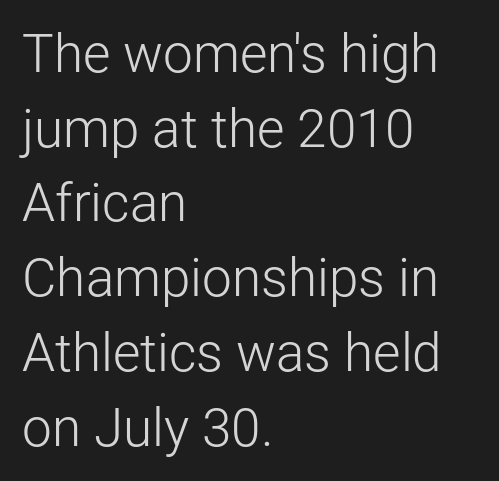
Q: Is the text bold? A: No.
Q: Is the text italic (slanted)? A: No, it is upright.
Q: Is the typeface a serif or a sans-serif typeface? A: Sans-serif.
Q: Is the text underlined? A: No.
Q: How is the paragraph aligned? A: Left-aligned.
Q: Is the spacing between letters normal or unusually wide? A: Normal.
Q: Is the spacing between lines tight, normal or loose? A: Normal.
Q: Width (condensed, normal, or wide)? A: Normal.
Q: Stroke contrast? A: Low.
Q: x-height? A: Medium.
Q: Monospaced? A: No.
